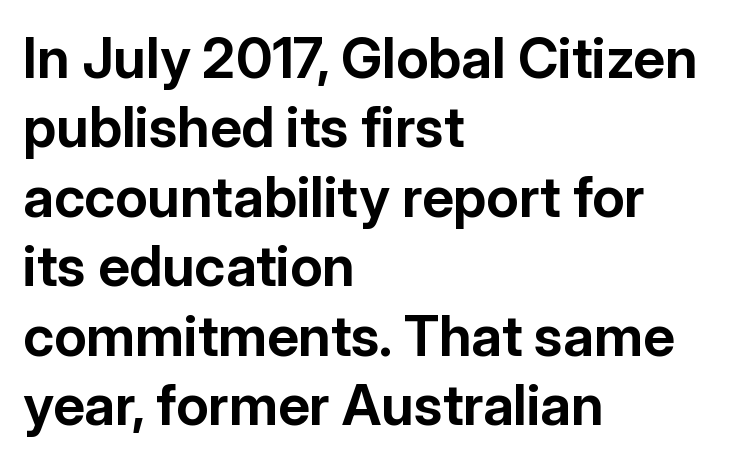
Character widths vary here, with narrow letters taking less room than wide ones. This rendering leaves character spacing at its baseline value. The lines in this sample share a left origin and differ only in where they stop. A typesetter would label this face a sans. A typesetter would mark this as roman, not italic.
